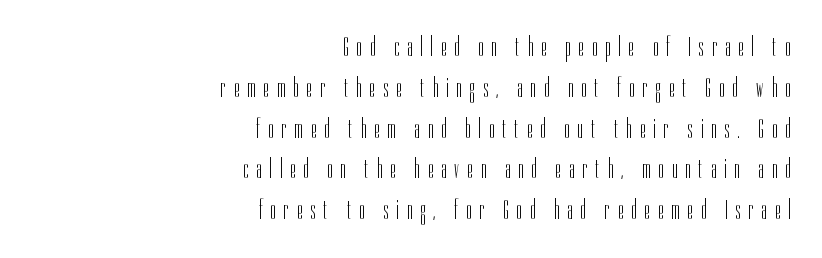
{"italic": "no", "bold": "no", "underline": "no", "align": "right", "line_spacing": "normal", "line_spacing_ratio": 1.51, "letter_spacing": "wide", "letter_spacing_em": 0.3, "glyph_px": 27}
